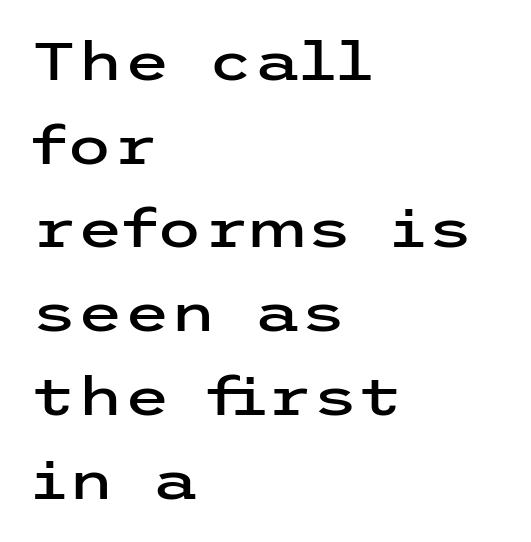
{"serif": "no", "italic": "no", "width": "wide", "stroke_contrast": "low", "x_height": "medium", "underline": "no", "align": "left", "line_spacing": "normal", "line_spacing_ratio": 1.58, "letter_spacing": "normal", "letter_spacing_em": 0.0, "glyph_px": 53}
